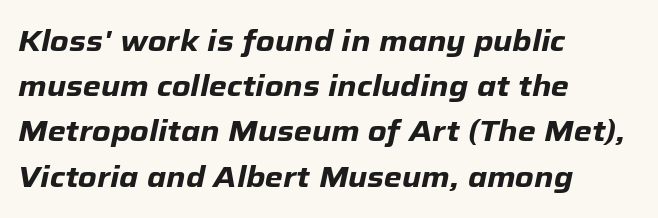
{"italic": "yes", "lean": "right", "slant_degrees": 12, "bold": "yes", "weight": "heavy", "width": "normal", "stroke_contrast": "low", "x_height": "medium", "monospaced": "no", "underline": "no", "align": "left", "line_spacing": "normal", "line_spacing_ratio": 1.56, "letter_spacing": "normal", "letter_spacing_em": 0.0, "glyph_px": 29}
